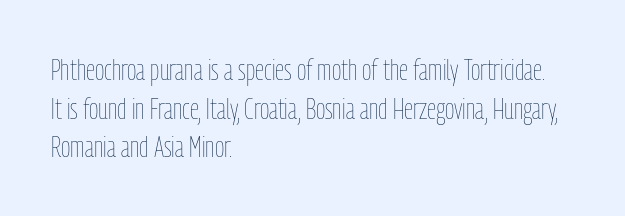
{"italic": "no", "bold": "no", "weight": "thin", "width": "condensed", "stroke_contrast": "low", "x_height": "medium", "monospaced": "no", "underline": "no", "align": "left", "line_spacing": "normal", "line_spacing_ratio": 1.33, "letter_spacing": "normal", "letter_spacing_em": 0.0, "glyph_px": 29}
